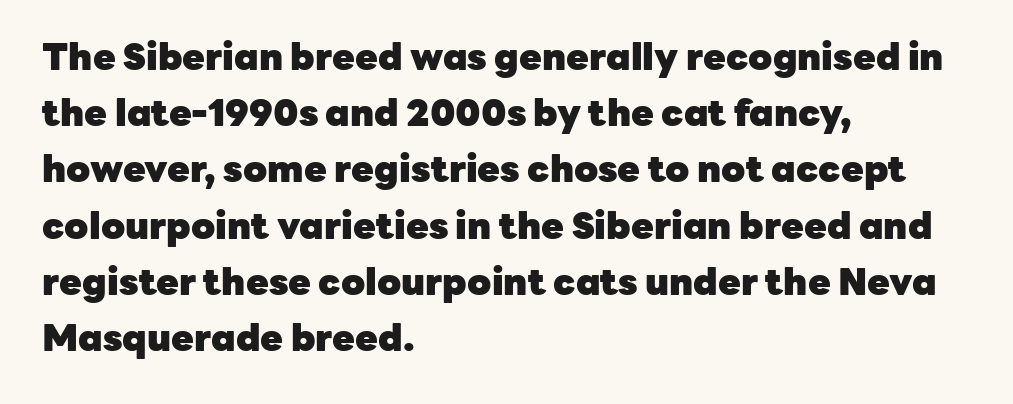
Q: Is the text bold? A: Yes.
Q: Is the text italic (slanted)? A: No, it is upright.
Q: Is the typeface a serif or a sans-serif typeface? A: Sans-serif.
Q: Is the text underlined? A: No.
Q: How is the paragraph aligned? A: Left-aligned.
Q: Is the spacing between letters normal or unusually wide? A: Normal.
Q: Is the spacing between lines tight, normal or loose? A: Normal.
Q: Width (condensed, normal, or wide)? A: Normal.
Q: Stroke contrast? A: Low.
Q: x-height? A: Medium.
Q: Monospaced? A: No.
